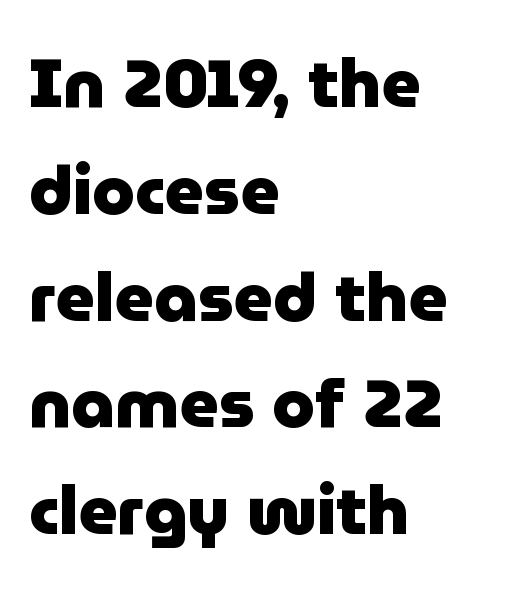
Q: Is the text bold? A: Yes.
Q: Is the text italic (slanted)? A: No, it is upright.
Q: Is the typeface a serif or a sans-serif typeface? A: Sans-serif.
Q: Is the text underlined? A: No.
Q: How is the paragraph aligned? A: Left-aligned.
Q: Is the spacing between letters normal or unusually wide? A: Normal.
Q: Is the spacing between lines tight, normal or loose? A: Normal.
Q: Width (condensed, normal, or wide)? A: Normal.
Q: Stroke contrast? A: Low.
Q: x-height? A: Medium.
Q: Monospaced? A: No.
